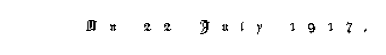
A clean baseline with only descenders dipping below it. The face used here is rendered with a markedly widened letterfit. Serifs: no, the terminals of the letterforms are clean. Is this a fixed-width face? No — the glyphs have proportional, varying widths.
